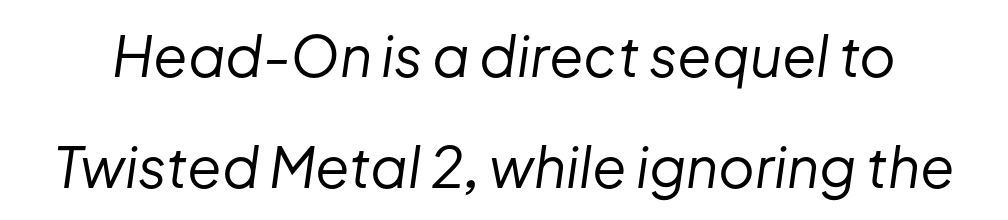
{"italic": "yes", "lean": "right", "slant_degrees": 8, "bold": "no", "weight": "regular", "width": "normal", "stroke_contrast": "low", "x_height": "medium", "monospaced": "no", "underline": "no", "line_spacing": "loose", "line_spacing_ratio": 1.99, "letter_spacing": "normal", "letter_spacing_em": 0.0, "glyph_px": 56}
